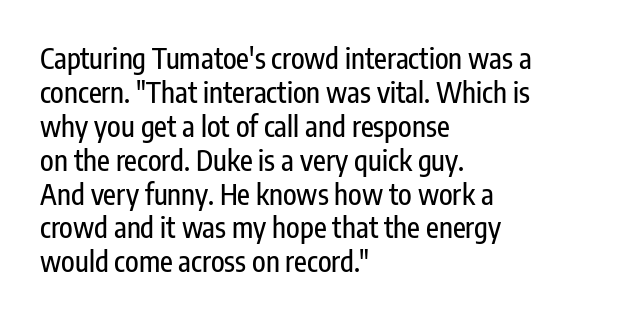
The image shows 28 px condensed sans-serif type, upright; set left-aligned, line spacing 1.21x, normal letter spacing, not underlined; low stroke contrast and a medium x-height.
